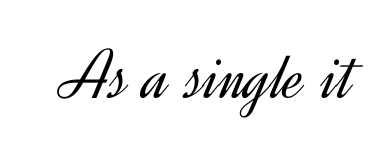
These lines are composed in type without serifs. You could not count columns in this text — the font is proportionally spaced. Nothing unusual about the tracking: characters are spaced as the font intends.
